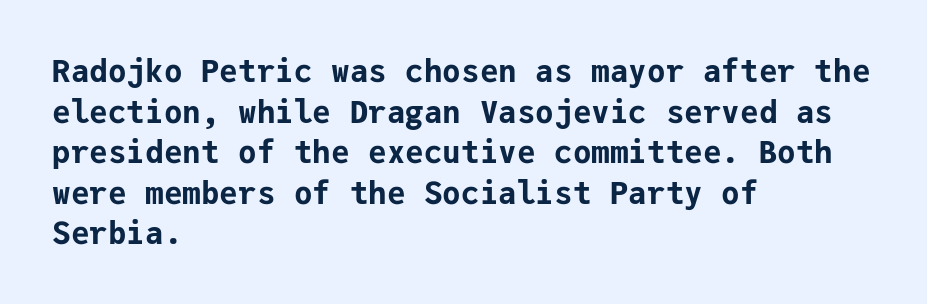
{"serif": "no", "italic": "no", "bold": "yes", "weight": "bold", "width": "normal", "stroke_contrast": "low", "x_height": "medium", "monospaced": "yes", "underline": "no", "align": "left", "line_spacing": "normal", "line_spacing_ratio": 1.31, "letter_spacing": "normal", "letter_spacing_em": 0.0, "glyph_px": 31}
